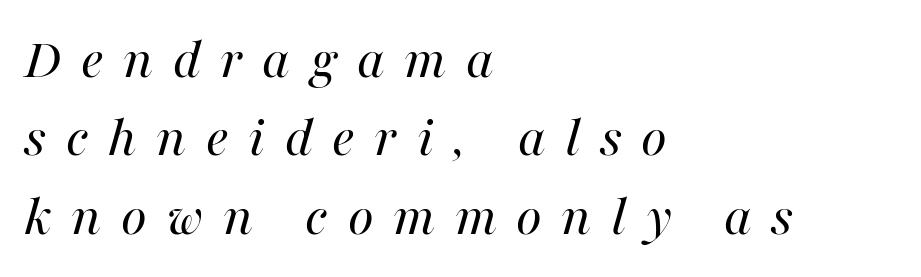
The image shows 59 px regular-weight type, italic (leaning right); set left-aligned, normal line spacing (1.33x), unusually wide letter spacing (+0.33 em), not underlined; high stroke contrast and a medium x-height.
